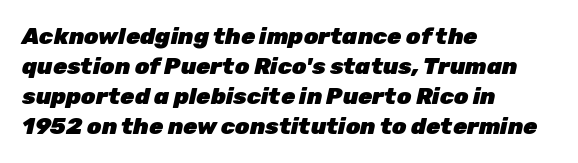
The image shows 23 px bold type, italic (leaning right); set left-aligned, normal line spacing (1.31x), normal letter spacing, not underlined.
